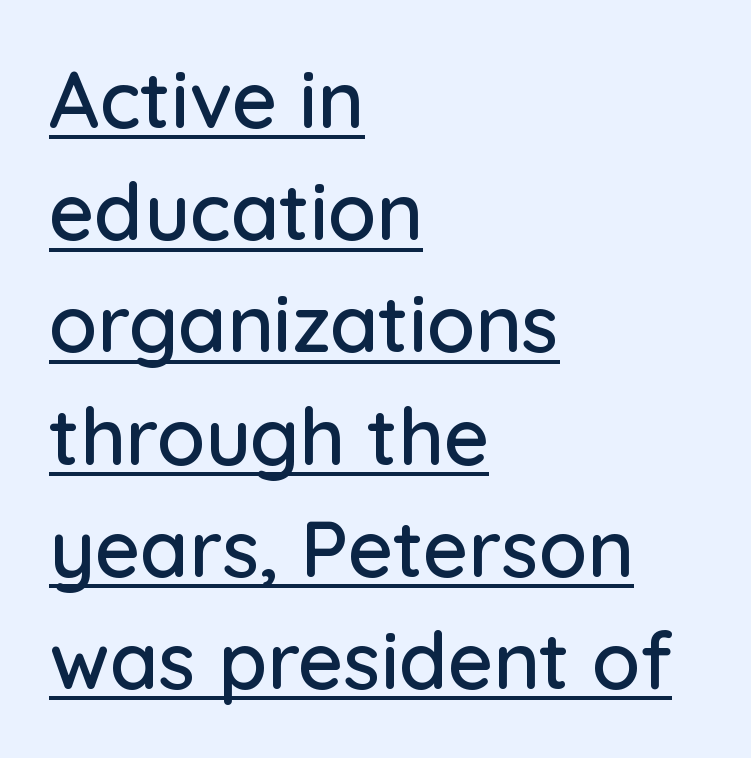
{"serif": "no", "italic": "no", "width": "normal", "stroke_contrast": "low", "x_height": "medium", "monospaced": "no", "underline": "yes", "align": "left", "line_spacing": "normal", "line_spacing_ratio": 1.42, "letter_spacing": "normal", "letter_spacing_em": 0.0, "glyph_px": 79}
